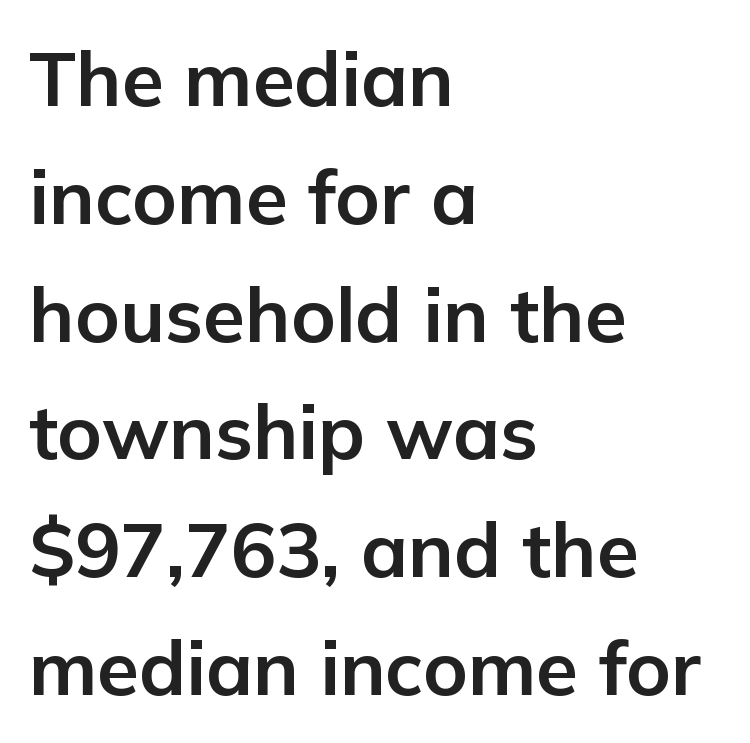
Tracking here is standard; glyphs follow each other at the usual distance. Ordinary non-slanted type is in use. Is this a fixed-width face? No — the glyphs have proportional, varying widths. Check under the words: just untouched page. Typeset ragged right — the left edge is the straight one. Students, this is bold: see how much ink each stroke carries.
